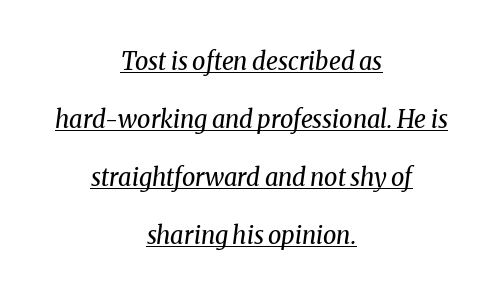
The image shows 24 px text type, italic (leaning right); set centered, loose line spacing (2.42x), normal letter spacing, underlined.
